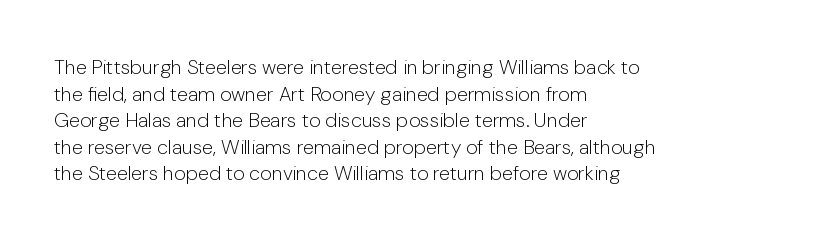
Q: Is the text bold? A: No.
Q: Is the text italic (slanted)? A: No, it is upright.
Q: Is the text underlined? A: No.
Q: How is the paragraph aligned? A: Left-aligned.
Q: Is the spacing between letters normal or unusually wide? A: Normal.
Q: Is the spacing between lines tight, normal or loose? A: Normal.
